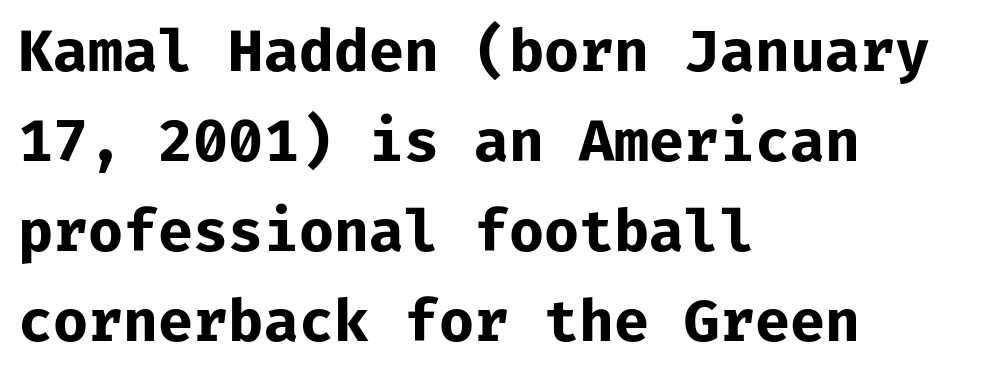
{"serif": "no", "italic": "no", "bold": "yes", "weight": "bold", "width": "normal", "stroke_contrast": "low", "x_height": "medium", "monospaced": "yes", "underline": "no", "align": "left", "line_spacing": "normal", "line_spacing_ratio": 1.58, "letter_spacing": "normal", "letter_spacing_em": 0.0, "glyph_px": 57}
